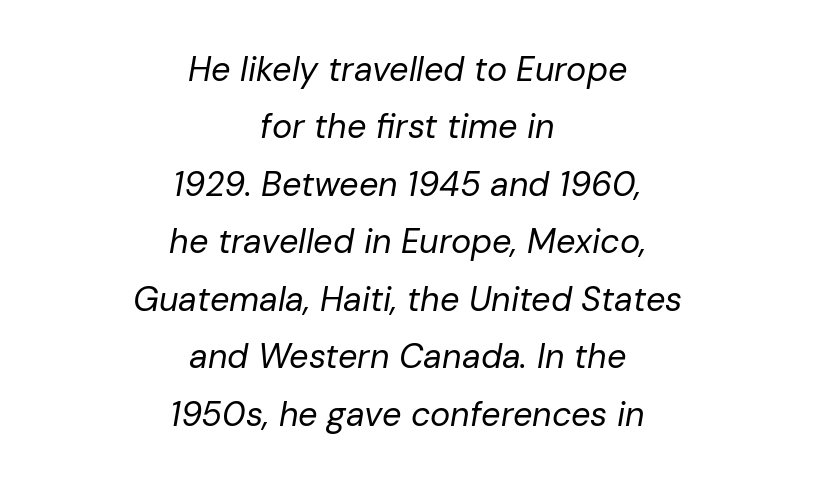
The image shows 34 px regular-weight type, italic (leaning right); set centered, normal line spacing (1.69x), normal letter spacing, not underlined; low stroke contrast and a medium x-height.
